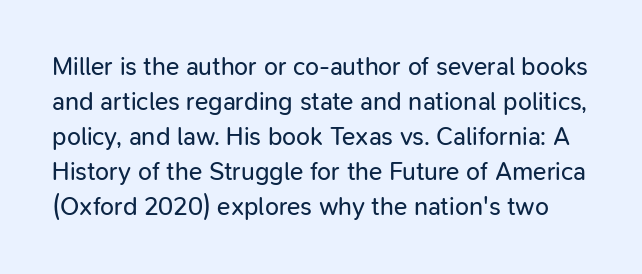
{"italic": "no", "bold": "no", "underline": "no", "line_spacing": "normal", "line_spacing_ratio": 1.4, "letter_spacing": "normal", "letter_spacing_em": 0.0, "glyph_px": 25}
